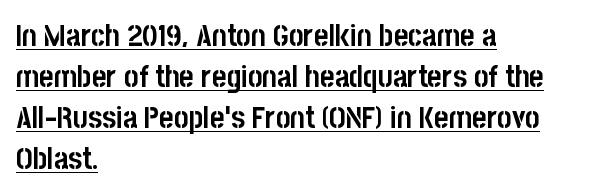
Spacing between characters is what you'd get straight out of the box. Underlined type. These lines are rendered in a variable-pitch font. Posture: vertical. The paragraph shown leans on its left margin.
